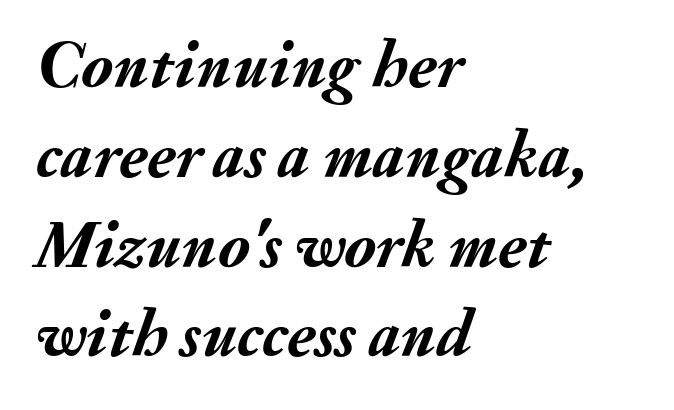
Look at the tracking — it's just the regular setting, nothing added. Is there much room between lines? A standard amount, neither cramped nor airy. Plenty of ink on the page — the face is bold. Leftover space on each line is placed entirely after the last word. Characters are canted at an angle relative to the baseline's perpendicular. Underlining? Definitely not there.
